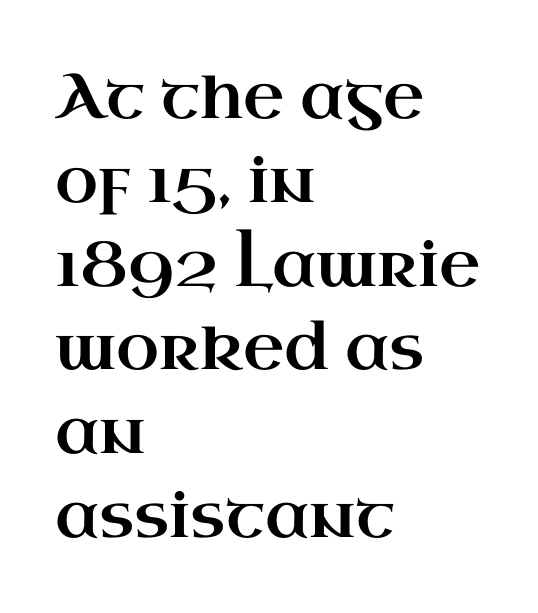
A typesetter would call this proportional, since set widths differ per character. Any mark beneath the type? The region is blank. Inter-character spacing is left at the font's built-in metrics. The designer went with a serif here, giving each stem small feet. Left-aligned paragraph, ragged on the right.
